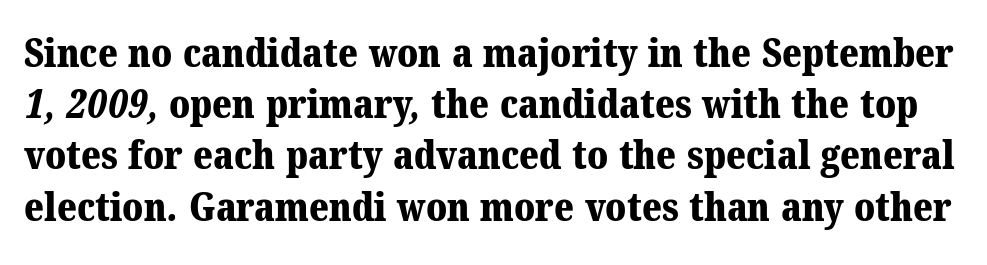
No word sits above an underline. The line texture is even and compact thanks to regular tracking. Does the leading feel generous? No, just average. This rendering employs a face with finishing strokes, i.e., a serif.
